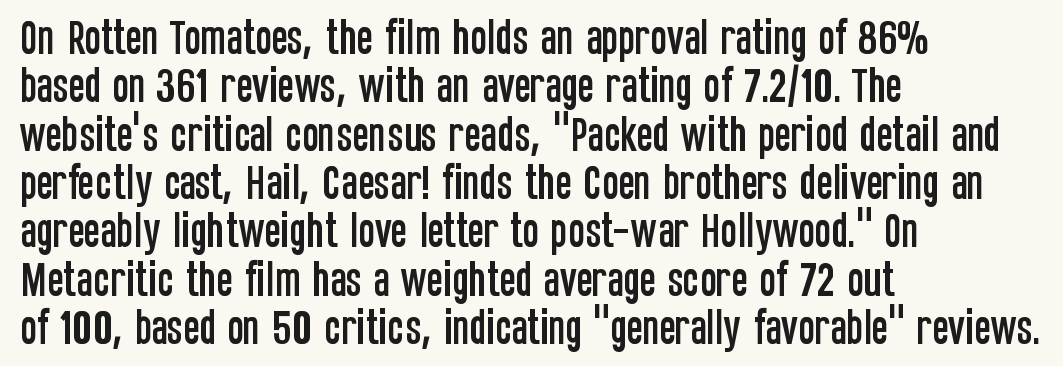
Q: Is the text italic (slanted)? A: No, it is upright.
Q: Is the typeface a serif or a sans-serif typeface? A: Sans-serif.
Q: Is the text underlined? A: No.
Q: How is the paragraph aligned? A: Left-aligned.
Q: Is the spacing between letters normal or unusually wide? A: Normal.
Q: Width (condensed, normal, or wide)? A: Condensed.
Q: Stroke contrast? A: Low.
Q: x-height? A: Large.
Q: Monospaced? A: No.
